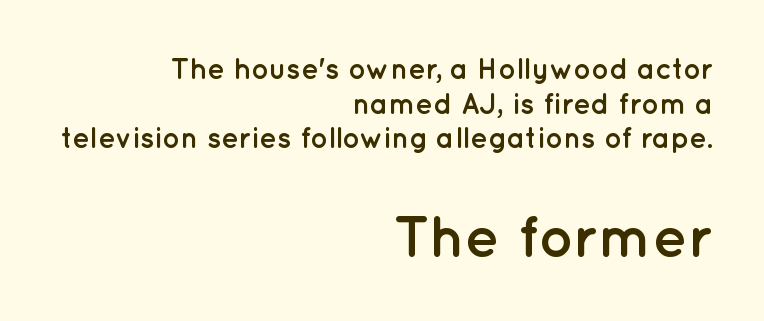
{"serif": "no", "italic": "no", "bold": "yes", "weight": "semibold", "width": "normal", "stroke_contrast": "low", "x_height": "medium", "monospaced": "no", "underline": "no", "align": "right", "line_spacing_ratio": 1.19, "letter_spacing": "normal", "letter_spacing_em": 0.0, "larger_block": "second", "size_ratio": 2.0, "glyph_px": 58}
